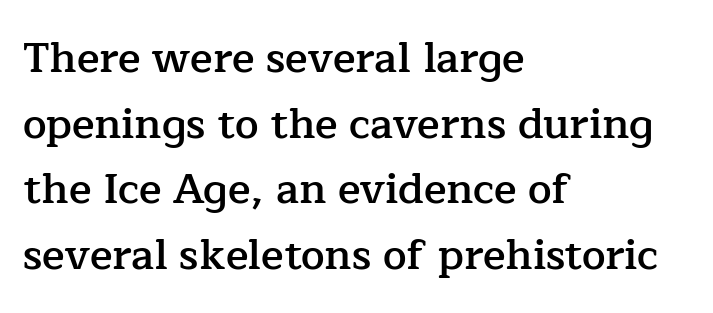
Q: Is the text bold? A: Semi-bold.
Q: Is the text italic (slanted)? A: No, it is upright.
Q: Is the typeface a serif or a sans-serif typeface? A: Serif.
Q: Is the text underlined? A: No.
Q: How is the paragraph aligned? A: Left-aligned.
Q: Is the spacing between letters normal or unusually wide? A: Normal.
Q: Is the spacing between lines tight, normal or loose? A: Normal.
Q: Width (condensed, normal, or wide)? A: Normal.
Q: Stroke contrast? A: Low.
Q: x-height? A: Medium.
Q: Monospaced? A: No.
